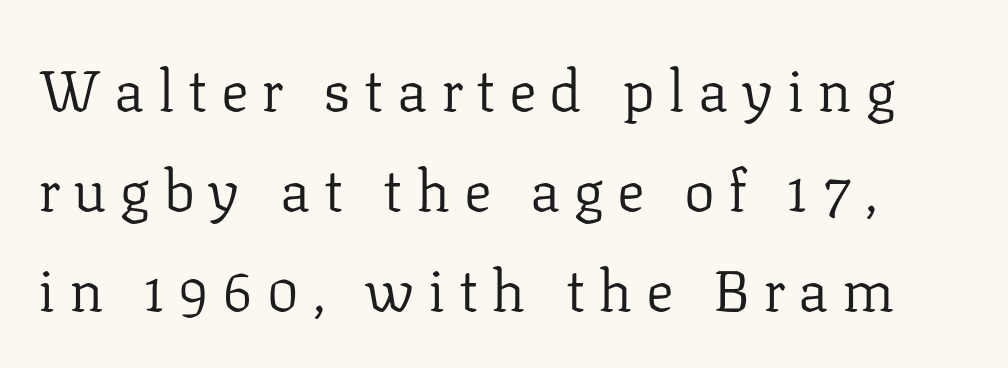
Q: Is the text bold? A: No.
Q: Is the text italic (slanted)? A: No, it is upright.
Q: Is the typeface a serif or a sans-serif typeface? A: Serif.
Q: Is the text underlined? A: No.
Q: Is the spacing between letters normal or unusually wide? A: Unusually wide.
Q: Width (condensed, normal, or wide)? A: Normal.
Q: Stroke contrast? A: Low.
Q: x-height? A: Medium.
Q: Monospaced? A: No.
